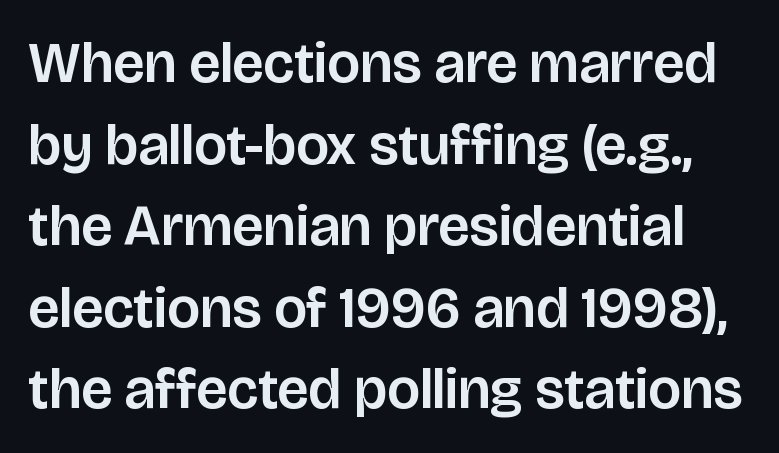
Q: Is the text italic (slanted)? A: No, it is upright.
Q: Is the typeface a serif or a sans-serif typeface? A: Sans-serif.
Q: Is the text underlined? A: No.
Q: Is the spacing between letters normal or unusually wide? A: Normal.
Q: Is the spacing between lines tight, normal or loose? A: Normal.
Q: Width (condensed, normal, or wide)? A: Normal.
Q: Stroke contrast? A: Low.
Q: x-height? A: Large.
Q: Monospaced? A: No.
